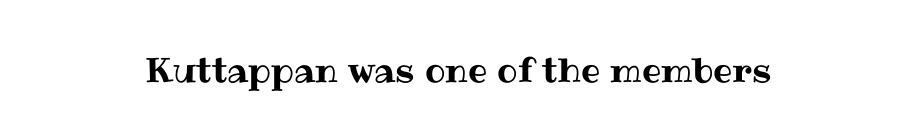
The tracking reads as untouched default to a designer's eye. Character widths vary here, with narrow letters taking less room than wide ones. Plain, unruled lines of type. Every character sits straight up, as roman type does.
